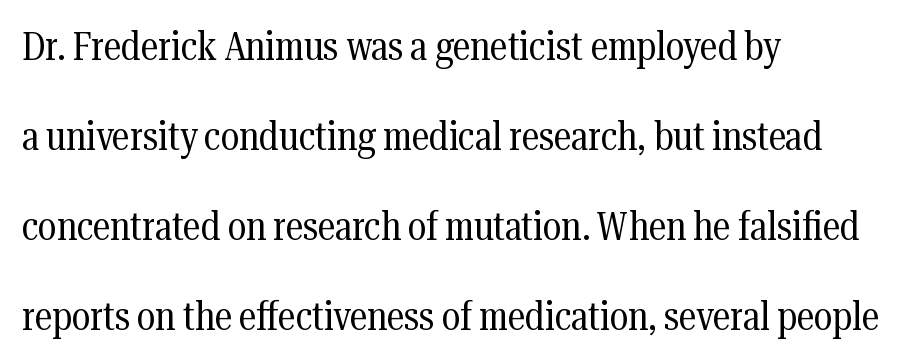
This block would shrink considerably if given ordinary leading; it's expanded now. The lines are quadded left. In terms of posture, this sample is upright. The strokes carry an ordinary text weight at most. Font category for this specimen: serif. Each letter keeps its own natural width here, so spacing adapts to shape.
